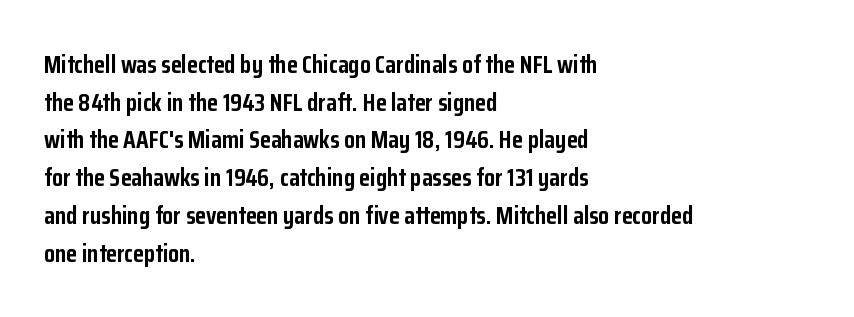
Q: Is the text bold? A: Yes.
Q: Is the text italic (slanted)? A: No, it is upright.
Q: Is the text underlined? A: No.
Q: How is the paragraph aligned? A: Left-aligned.
Q: Is the spacing between letters normal or unusually wide? A: Normal.
Q: Is the spacing between lines tight, normal or loose? A: Normal.
